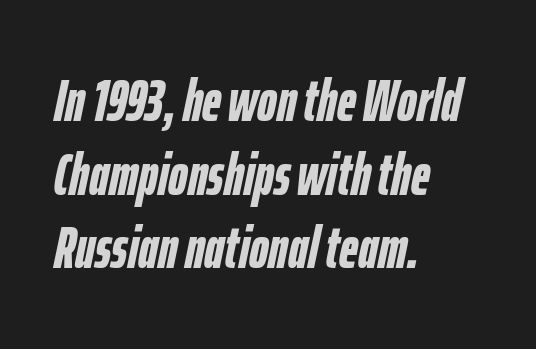
{"italic": "yes", "lean": "right", "slant_degrees": 12, "bold": "yes", "weight": "semibold", "width": "condensed", "stroke_contrast": "low", "x_height": "medium", "monospaced": "no", "underline": "no", "align": "left", "line_spacing": "normal", "line_spacing_ratio": 1.25, "letter_spacing": "normal", "letter_spacing_em": 0.0, "glyph_px": 59}
